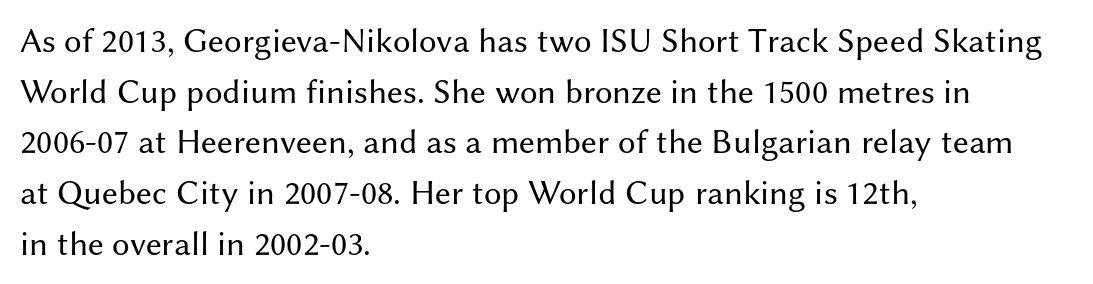
The face looks like a standard text weight, possibly lighter. Ascenders rise straight up at ninety degrees. Honestly, the row spacing looks completely unremarkable. This sample is left-justified, so line endings fall wherever the words run out. The gap between lines stays unmarked.
